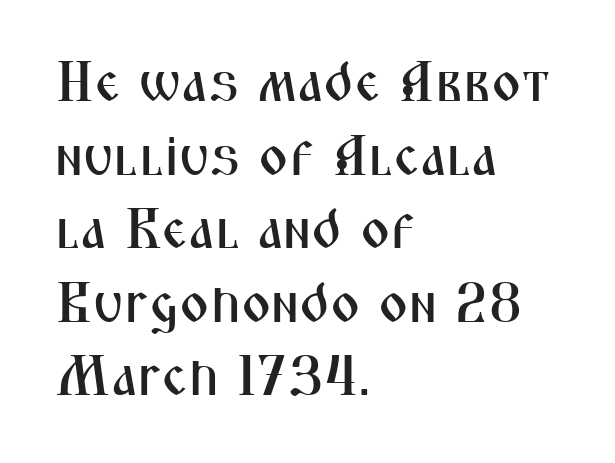
Q: Is the text italic (slanted)? A: No, it is upright.
Q: Is the typeface a serif or a sans-serif typeface? A: Sans-serif.
Q: Is the text underlined? A: No.
Q: How is the paragraph aligned? A: Left-aligned.
Q: Is the spacing between letters normal or unusually wide? A: Normal.
Q: Is the spacing between lines tight, normal or loose? A: Normal.
Q: Width (condensed, normal, or wide)? A: Condensed.
Q: Stroke contrast? A: Medium.
Q: x-height? A: Medium.
Q: Monospaced? A: No.
